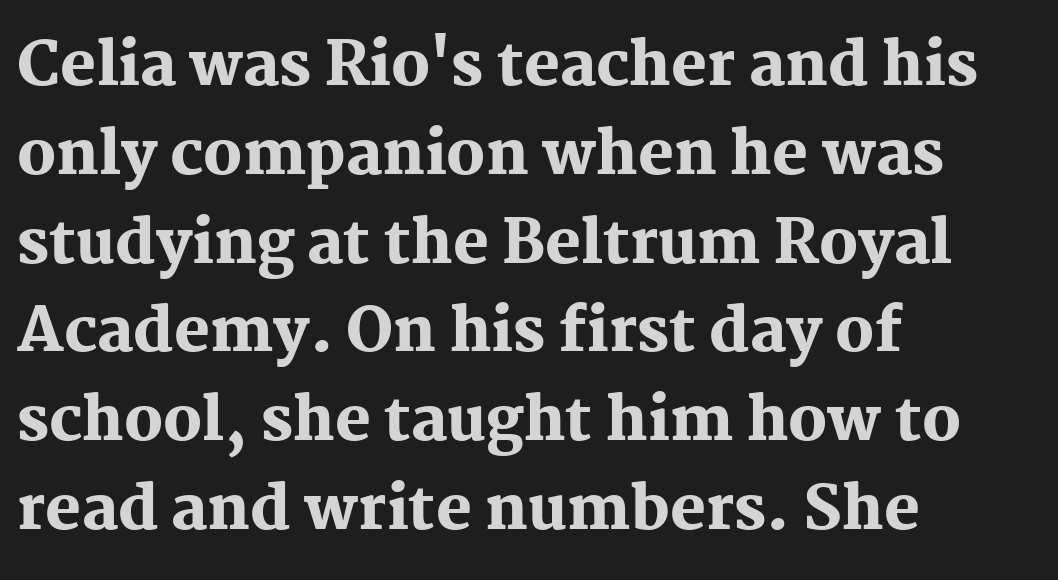
{"serif": "yes", "italic": "no", "bold": "yes", "weight": "heavy", "width": "normal", "stroke_contrast": "medium", "x_height": "medium", "monospaced": "no", "underline": "no", "align": "left", "line_spacing": "normal", "line_spacing_ratio": 1.48, "letter_spacing": "normal", "letter_spacing_em": 0.0, "glyph_px": 60}
